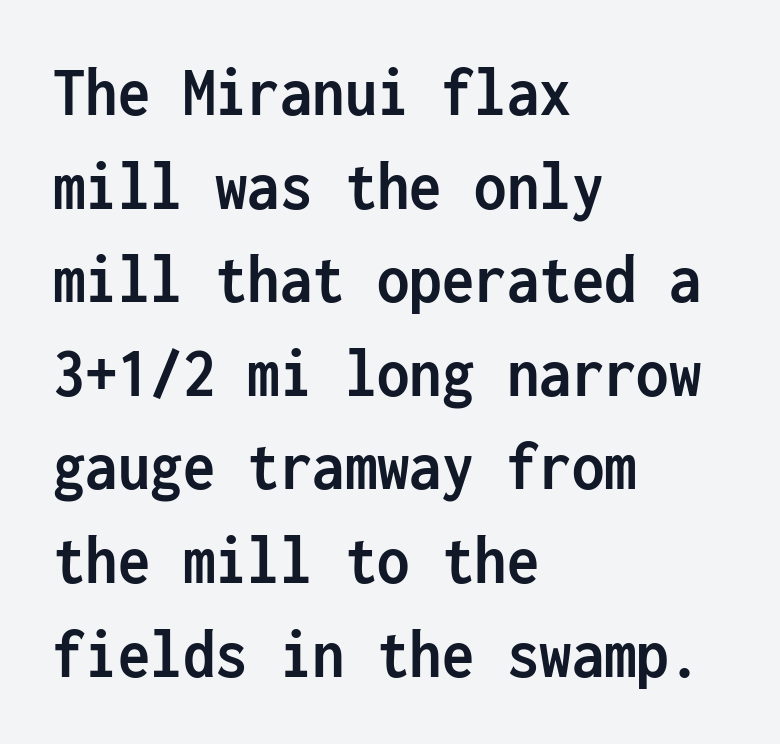
The image shows 72 px semibold, condensed sans-serif type, upright, monospaced; set left-aligned, normal line spacing (1.3x), normal letter spacing, not underlined; low stroke contrast and a medium x-height.
